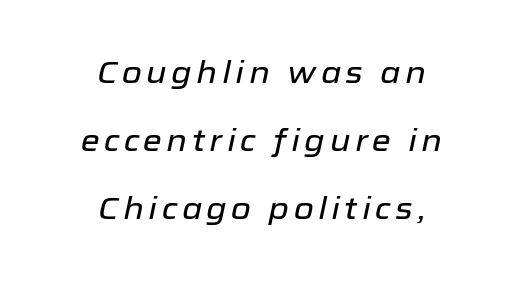
One glance says open: line gaps are wider than usual. Yep, that's italic — everything's leaning. Words float on clear page, feet unadorned. Here the designer chose a conventional face with non-uniform glyph widths.
